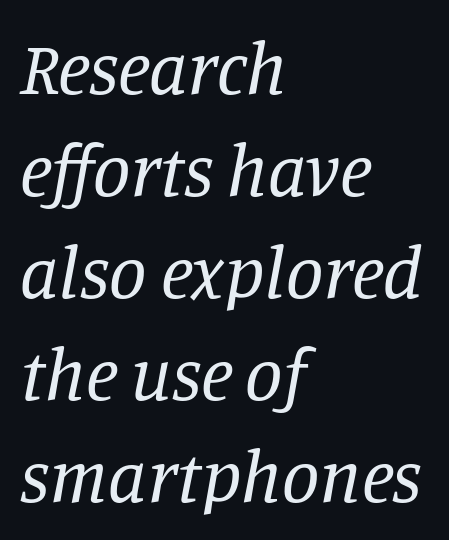
{"serif": "yes", "italic": "yes", "lean": "right", "slant_degrees": 11, "bold": "no", "weight": "regular", "width": "normal", "stroke_contrast": "low", "x_height": "large", "monospaced": "no", "underline": "no", "align": "left", "line_spacing": "normal", "line_spacing_ratio": 1.36, "letter_spacing": "normal", "letter_spacing_em": 0.0, "glyph_px": 75}
